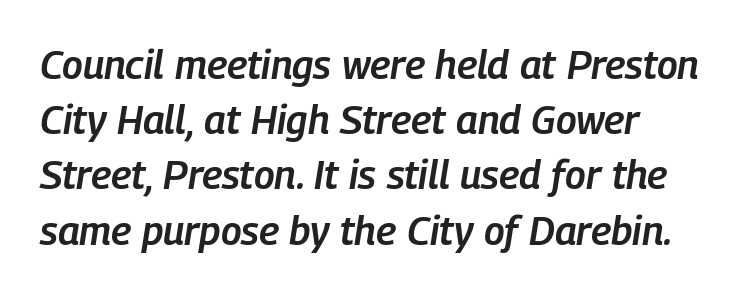
The rendering uses a moderate line-height, typical for paragraphs. The passage shown is typed in a proportional face where columns would drift. The horizontal fit of the characters is conventional and even. Stems and bowls a touch heavier than normal — semibold. Type without underlining.
